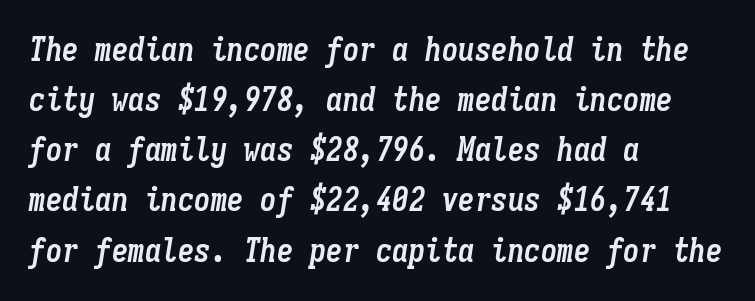
Each row of text sits above clean, open space. The paragraph shown leans on its left margin. This is oblique type, the kind used for emphasis or titles. The face used here is monospaced, like something from a code editor.
